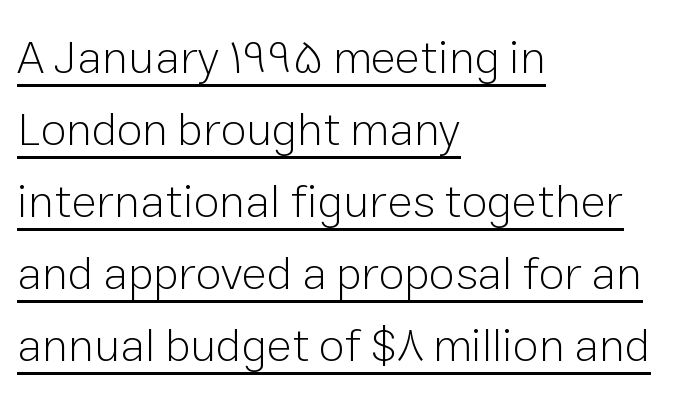
The image shows 47 px light sans-serif type, upright; set left-aligned, normal line spacing (1.53x), normal letter spacing, underlined; low stroke contrast and a medium x-height.
